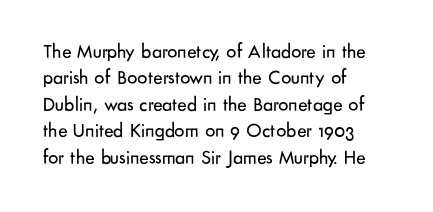
Q: Is the text bold? A: No.
Q: Is the text italic (slanted)? A: No, it is upright.
Q: Is the text underlined? A: No.
Q: How is the paragraph aligned? A: Left-aligned.
Q: Is the spacing between letters normal or unusually wide? A: Normal.
Q: Is the spacing between lines tight, normal or loose? A: Normal.
